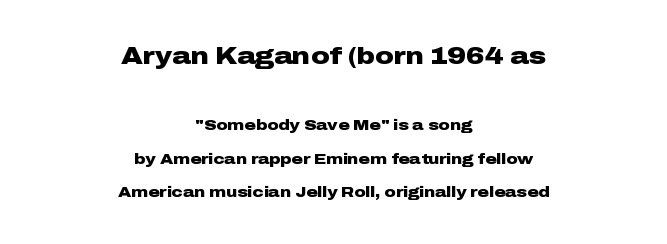
Is the block centered? Yes — each line is placed symmetrically about the middle. The face used here has the dense, thick strokes of a bold. The baseline area is clear. This rendering leaves character spacing at its baseline value. The letters stand upright; this is a roman face.
